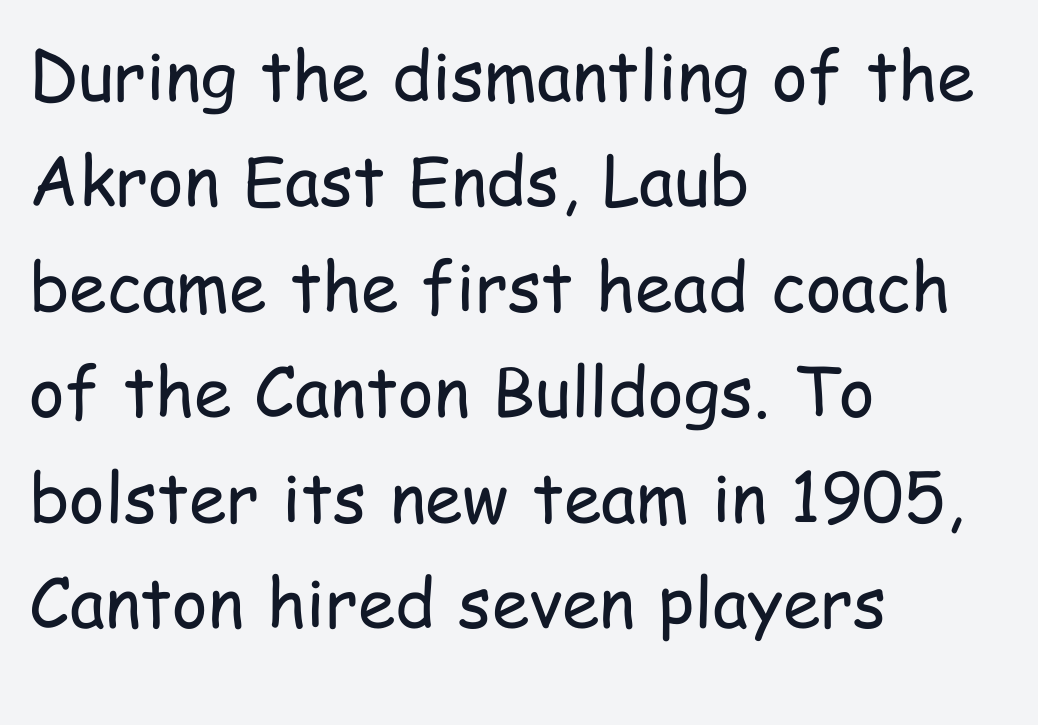
The image shows 68 px regular-weight, condensed sans-serif type, upright; set left-aligned, normal line spacing (1.55x), normal letter spacing, not underlined; low stroke contrast and a medium x-height.
